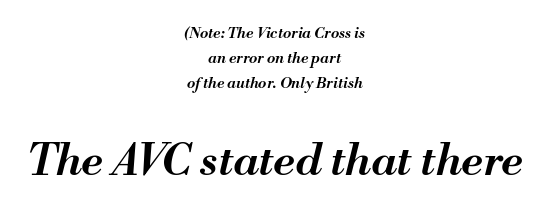
Varying glyph widths throughout — classic text-font behaviour. The tracking reads as untouched default to a designer's eye. Style check: oblique. The emphasis by scale lands on block number two, below.
